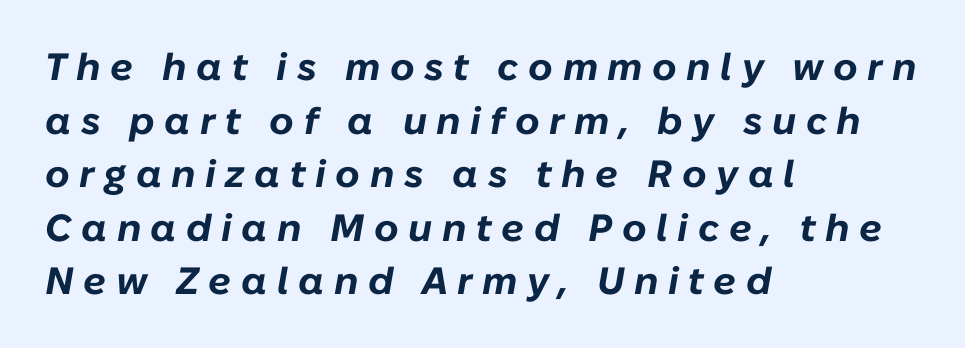
Baseline-to-baseline distance is the conventional proportion of letter height. How heavy is the stroke? Heavy — this is a bold. The rendering uses natural spacing where letterforms have individual widths. Italic: yes, the glyphs are oblique. The passage shown has open, widely tracked lettering throughout. Leftover space on each line is placed entirely after the last word.
